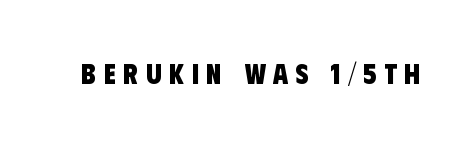
The image shows 28 px heavy, condensed sans-serif type; set unusually wide letter spacing (+0.27 em), not underlined; low stroke contrast and a large x-height.
